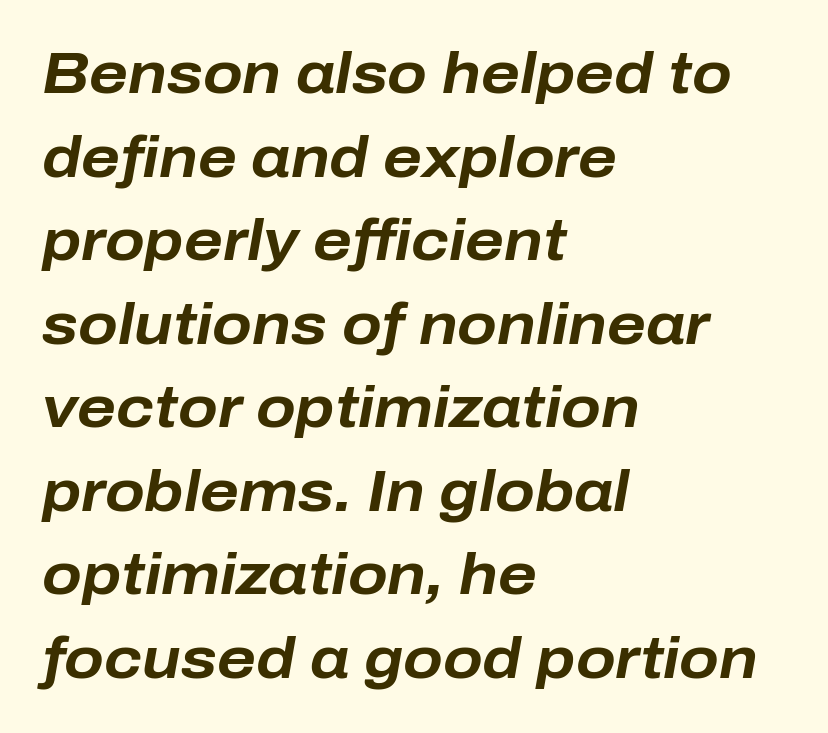
The image shows 58 px bold type, italic (leaning right); set left-aligned, normal line spacing (1.44x), normal letter spacing, not underlined; low stroke contrast and a medium x-height.
